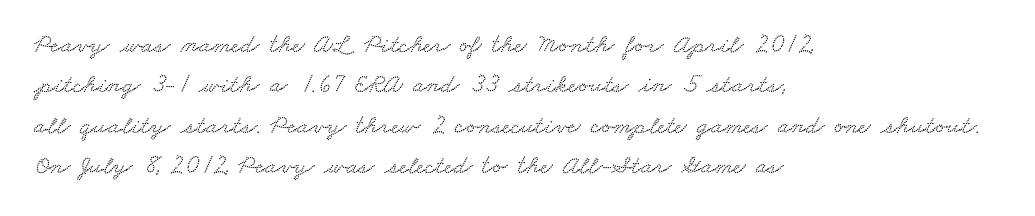
{"underline": "no", "align": "left", "line_spacing": "normal", "line_spacing_ratio": 1.55, "letter_spacing": "normal", "letter_spacing_em": 0.0, "glyph_px": 26}
